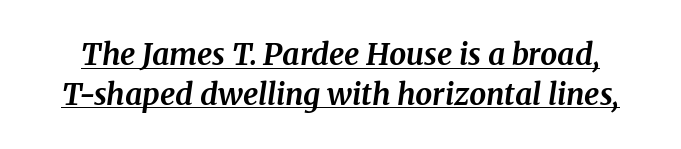
{"serif": "yes", "italic": "yes", "lean": "right", "slant_degrees": 8, "bold": "yes", "weight": "bold", "width": "normal", "stroke_contrast": "medium", "x_height": "medium", "monospaced": "no", "underline": "yes", "line_spacing": "normal", "line_spacing_ratio": 1.32, "letter_spacing": "normal", "letter_spacing_em": 0.0, "glyph_px": 30}
